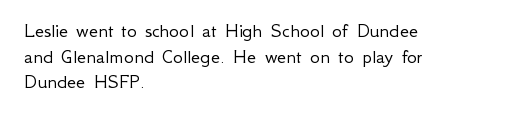
The image shows 21 px text type, upright; set left-aligned, line spacing 1.22x, normal letter spacing, not underlined.
